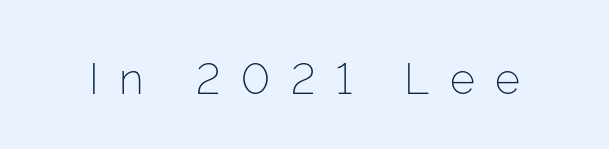
{"serif": "no", "italic": "no", "bold": "no", "weight": "light", "width": "normal", "stroke_contrast": "low", "x_height": "medium", "monospaced": "no", "underline": "no", "letter_spacing": "wide", "letter_spacing_em": 0.48, "glyph_px": 43}
